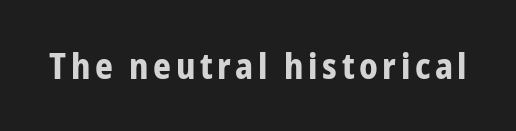
{"serif": "no", "italic": "no", "bold": "yes", "weight": "bold", "width": "condensed", "stroke_contrast": "low", "x_height": "medium", "monospaced": "no", "underline": "no", "glyph_px": 35}
